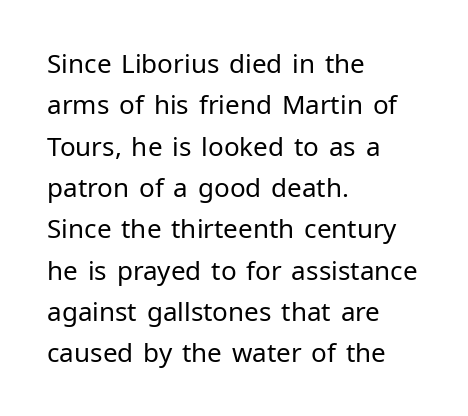
{"italic": "no", "bold": "no", "underline": "no", "align": "left", "line_spacing": "normal", "line_spacing_ratio": 1.59, "letter_spacing": "normal", "letter_spacing_em": 0.0, "glyph_px": 26}
